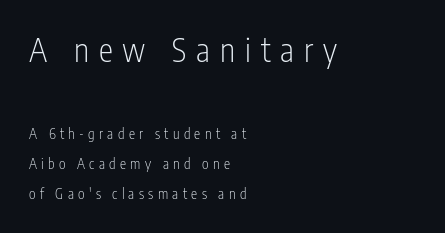
Q: Is the text bold? A: No.
Q: Is the text italic (slanted)? A: No, it is upright.
Q: Is the typeface a serif or a sans-serif typeface? A: Sans-serif.
Q: Is the text underlined? A: No.
Q: How is the paragraph aligned? A: Left-aligned.
Q: Is the spacing between letters normal or unusually wide? A: Unusually wide.
Q: Is the spacing between lines tight, normal or loose? A: Loose.
Q: Which block of text is set in a larger size, the first (top) or the second (bottom)? A: The first (top) one.
Q: Width (condensed, normal, or wide)? A: Condensed.
Q: Stroke contrast? A: Low.
Q: x-height? A: Medium.
Q: Monospaced? A: No.
